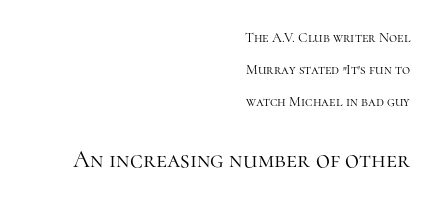
Descender tails drop into unmarked territory. Leftover space on each line is placed entirely before the opening word. Designer's note — italics off, roman on. This reads as an unemphasized weight, regular at the heaviest.
